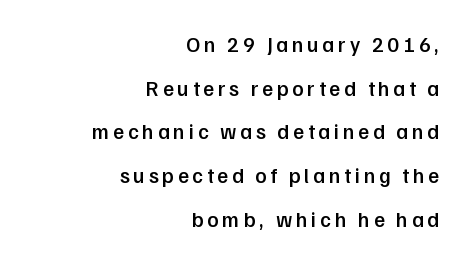
The image shows 21 px text type, upright; set right-aligned, loose line spacing (2.08x), not underlined.
